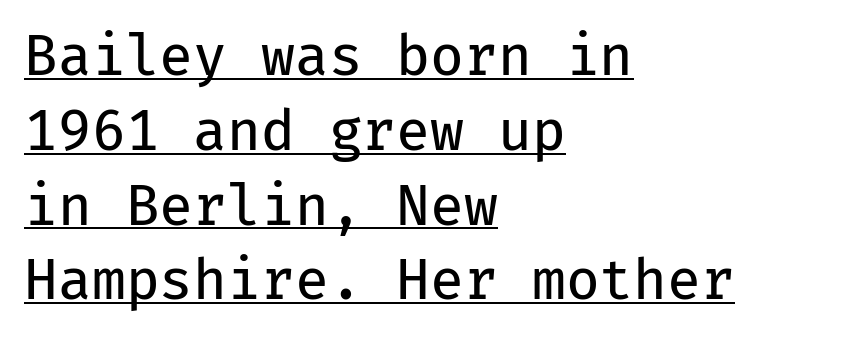
Q: Is the text bold? A: No.
Q: Is the text italic (slanted)? A: No, it is upright.
Q: Is the typeface a serif or a sans-serif typeface? A: Sans-serif.
Q: Is the text underlined? A: Yes.
Q: How is the paragraph aligned? A: Left-aligned.
Q: Is the spacing between letters normal or unusually wide? A: Normal.
Q: Is the spacing between lines tight, normal or loose? A: Normal.
Q: Width (condensed, normal, or wide)? A: Normal.
Q: Stroke contrast? A: Low.
Q: x-height? A: Medium.
Q: Monospaced? A: Yes.
